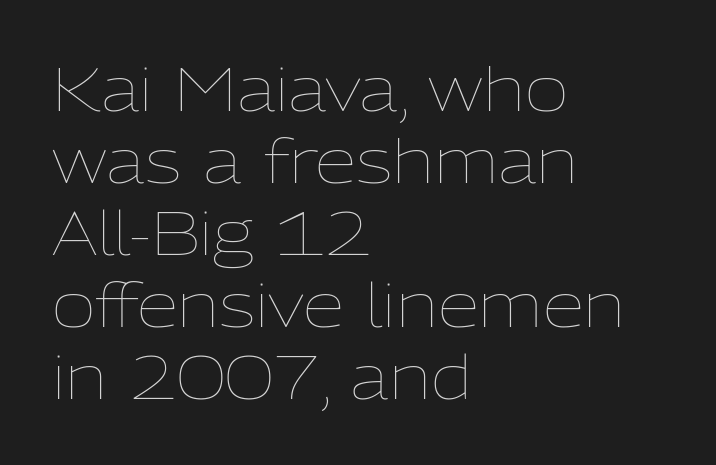
Just letters on the line, the space beneath them empty. The setting favours the left margin, as ordinary paragraphs usually do. This is the regular roman posture of the typeface. You could not count columns in this text — the font is proportionally spaced.
